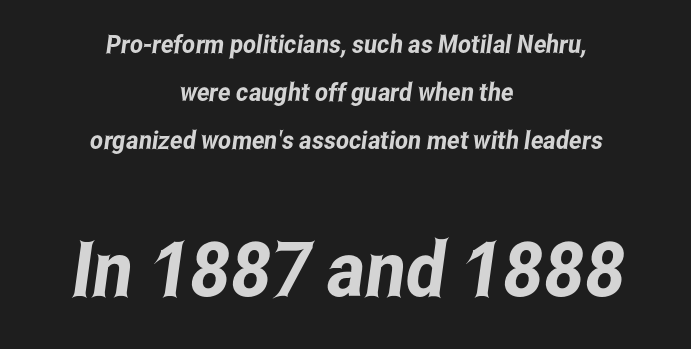
Q: Is the typeface a serif or a sans-serif typeface? A: Sans-serif.
Q: Is the text underlined? A: No.
Q: How is the paragraph aligned? A: Centered.
Q: Is the spacing between letters normal or unusually wide? A: Normal.
Q: Is the spacing between lines tight, normal or loose? A: Loose.
Q: Which block of text is set in a larger size, the first (top) or the second (bottom)? A: The second (bottom) one.
Q: Width (condensed, normal, or wide)? A: Condensed.
Q: Stroke contrast? A: Low.
Q: x-height? A: Medium.
Q: Monospaced? A: No.
